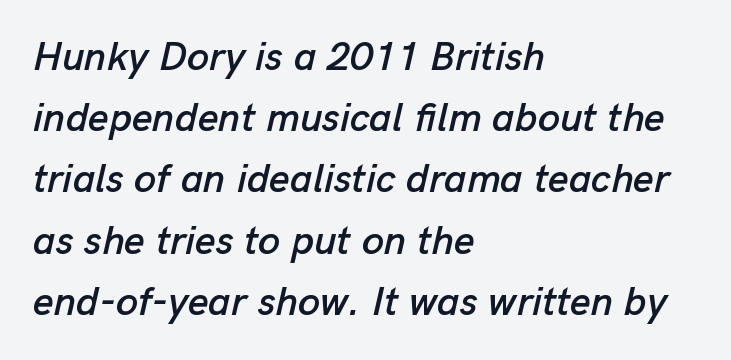
{"italic": "yes", "lean": "right", "slant_degrees": 13, "width": "normal", "stroke_contrast": "low", "x_height": "medium", "monospaced": "no", "underline": "no", "align": "left", "line_spacing": "normal", "line_spacing_ratio": 1.53, "letter_spacing": "normal", "letter_spacing_em": 0.0, "glyph_px": 40}
